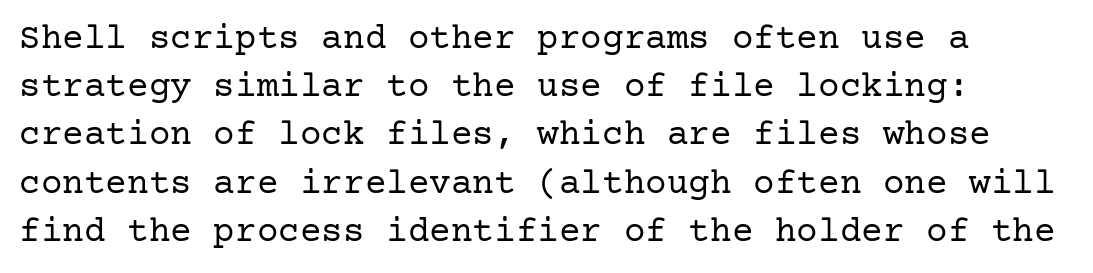
Q: Is the text bold? A: No.
Q: Is the text italic (slanted)? A: No, it is upright.
Q: Is the typeface a serif or a sans-serif typeface? A: Serif.
Q: Is the text underlined? A: No.
Q: Is the spacing between letters normal or unusually wide? A: Normal.
Q: Is the spacing between lines tight, normal or loose? A: Normal.
Q: Width (condensed, normal, or wide)? A: Normal.
Q: Stroke contrast? A: Low.
Q: x-height? A: Medium.
